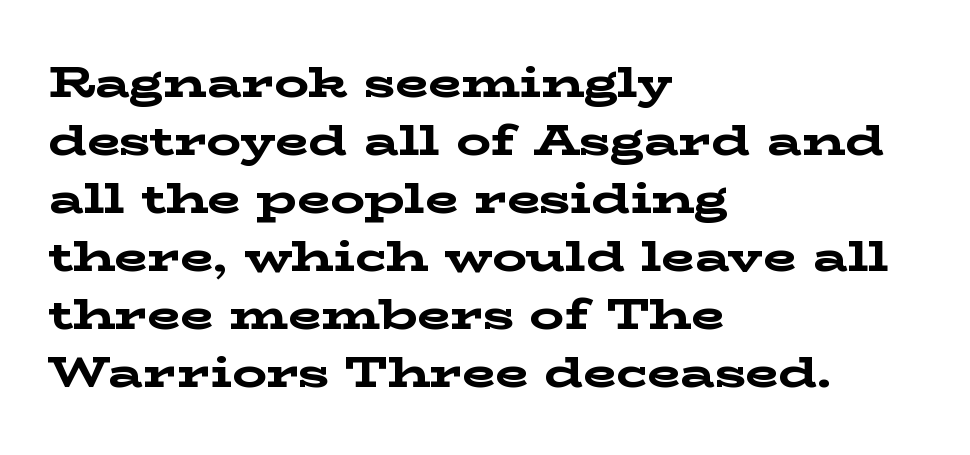
Q: Is the text bold? A: Yes.
Q: Is the text italic (slanted)? A: No, it is upright.
Q: Is the typeface a serif or a sans-serif typeface? A: Serif.
Q: Is the text underlined? A: No.
Q: How is the paragraph aligned? A: Left-aligned.
Q: Is the spacing between letters normal or unusually wide? A: Normal.
Q: Is the spacing between lines tight, normal or loose? A: Normal.
Q: Width (condensed, normal, or wide)? A: Wide.
Q: Stroke contrast? A: Low.
Q: x-height? A: Medium.
Q: Monospaced? A: No.
